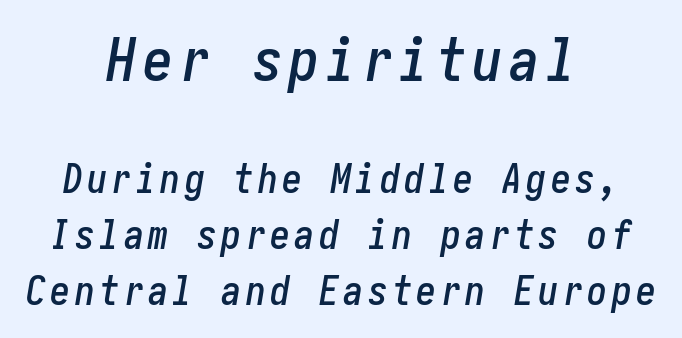
The image shows 60 px condensed type, italic (leaning right); set centered, normal line spacing (1.39x), not underlined; the first (top) block is 1.5x larger; low stroke contrast and a medium x-height.
